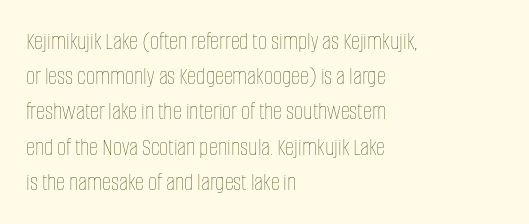
Weight: not bold — regular or lighter. Summary of vertical rhythm: regular, with standard interline spacing. Italic? Not at all — the glyphs are vertical. Words appear dense and cohesive because spacing is normal. Glance below the letters and you will spot only blank space.
